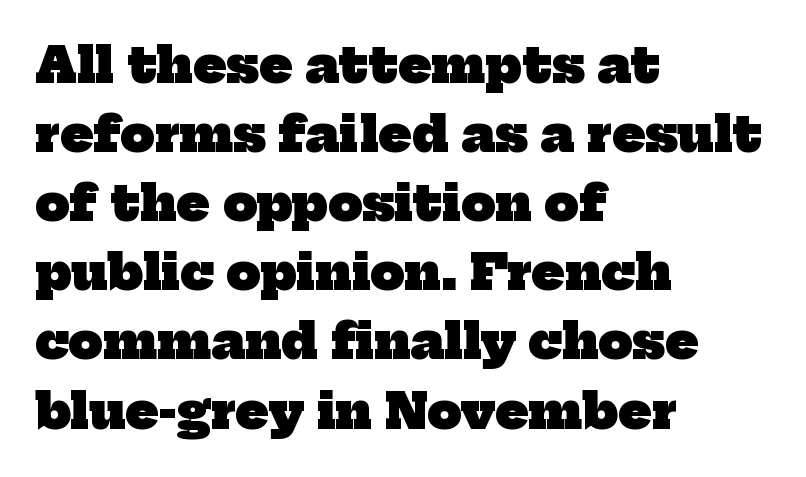
{"serif": "yes", "bold": "yes", "weight": "heavy", "width": "normal", "stroke_contrast": "low", "x_height": "medium", "monospaced": "no", "underline": "no", "align": "left", "line_spacing": "normal", "line_spacing_ratio": 1.44, "letter_spacing": "normal", "letter_spacing_em": 0.0, "glyph_px": 48}
